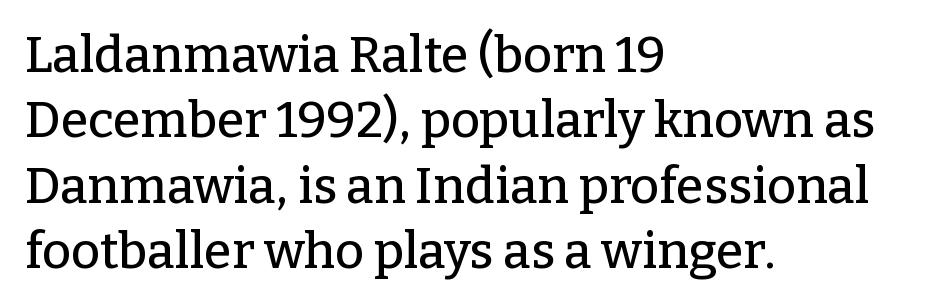
{"serif": "yes", "italic": "no", "width": "normal", "stroke_contrast": "low", "x_height": "medium", "monospaced": "no", "underline": "no", "align": "left", "line_spacing": "normal", "line_spacing_ratio": 1.31, "letter_spacing": "normal", "letter_spacing_em": 0.0, "glyph_px": 50}
